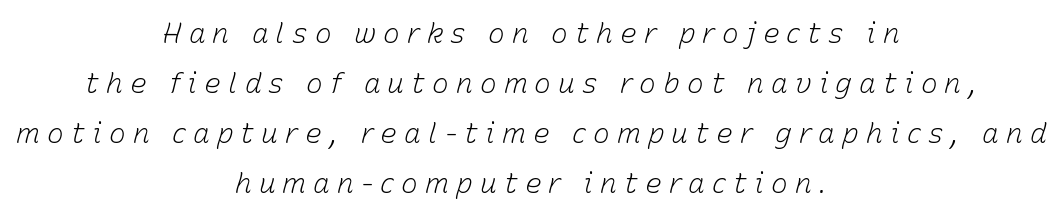
{"italic": "yes", "lean": "right", "slant_degrees": 15, "bold": "no", "weight": "light", "width": "normal", "stroke_contrast": "low", "x_height": "medium", "monospaced": "no", "underline": "no", "align": "center", "line_spacing_ratio": 1.78, "letter_spacing": "wide", "letter_spacing_em": 0.25, "glyph_px": 28}
